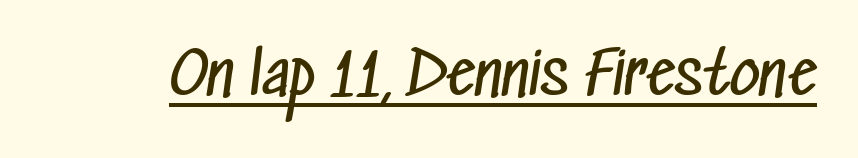
Spacing verdict: proportional, widths tailored to each character. Between one letter and the next there's only the usual sliver of space. Unbolded letterforms with no extra heft. Are there feet on the stems? There aren't — it's a sans. A continuous stroke trails under the words, as in a hyperlink.
